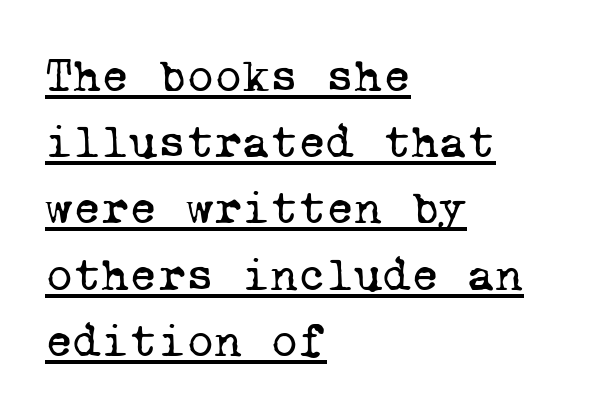
The image shows 48 px regular-weight serif type, monospaced; set left-aligned, normal line spacing (1.38x), normal letter spacing, underlined; low stroke contrast and a medium x-height.
